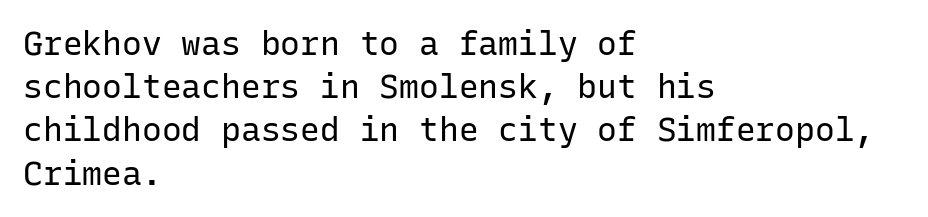
The image shows 33 px regular-weight sans-serif type, upright, monospaced; set left-aligned, normal line spacing (1.31x), normal letter spacing, not underlined; low stroke contrast and a medium x-height.
